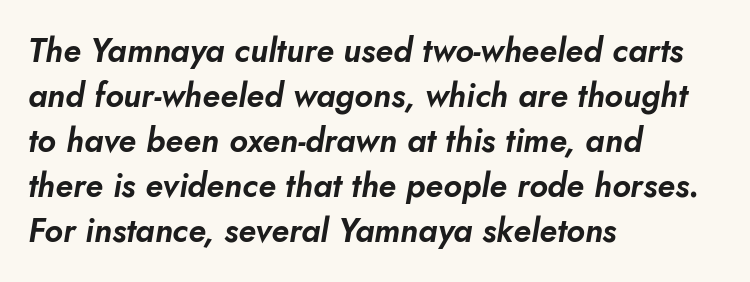
Underlining? Definitely not there. Each line starts at the same left margin while the right side varies. Inter-character spacing is left at the font's built-in metrics. The text carries the slant typical of an italic or oblique font. The block of text has a typical density, with ordinary space between rows.
